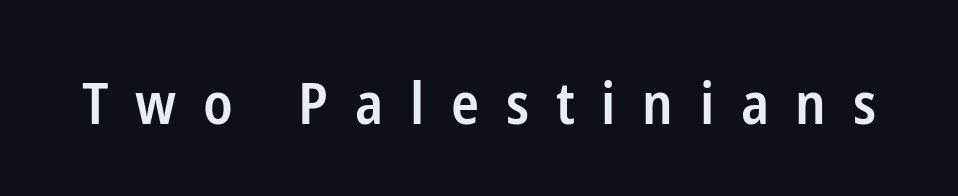
The image shows 58 px semibold, condensed sans-serif type, upright; set unusually wide letter spacing (+0.46 em), not underlined; low stroke contrast and a medium x-height.
